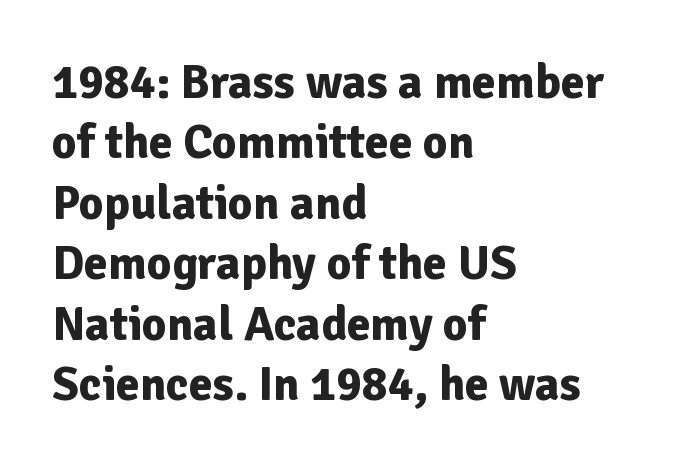
Q: Is the text bold? A: Yes.
Q: Is the text italic (slanted)? A: No, it is upright.
Q: Is the typeface a serif or a sans-serif typeface? A: Sans-serif.
Q: Is the text underlined? A: No.
Q: How is the paragraph aligned? A: Left-aligned.
Q: Is the spacing between letters normal or unusually wide? A: Normal.
Q: Is the spacing between lines tight, normal or loose? A: Normal.
Q: Width (condensed, normal, or wide)? A: Normal.
Q: Stroke contrast? A: Low.
Q: x-height? A: Medium.
Q: Monospaced? A: No.
